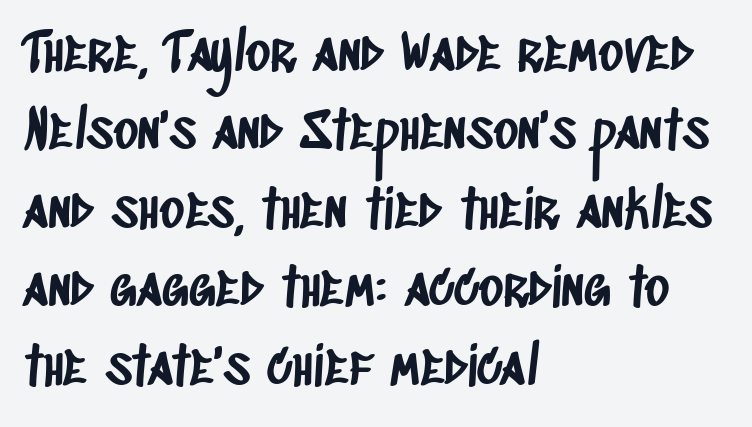
Q: Is the typeface a serif or a sans-serif typeface? A: Sans-serif.
Q: Is the text underlined? A: No.
Q: How is the paragraph aligned? A: Left-aligned.
Q: Is the spacing between letters normal or unusually wide? A: Normal.
Q: Is the spacing between lines tight, normal or loose? A: Normal.
Q: Width (condensed, normal, or wide)? A: Condensed.
Q: Stroke contrast? A: Low.
Q: x-height? A: Large.
Q: Monospaced? A: No.
